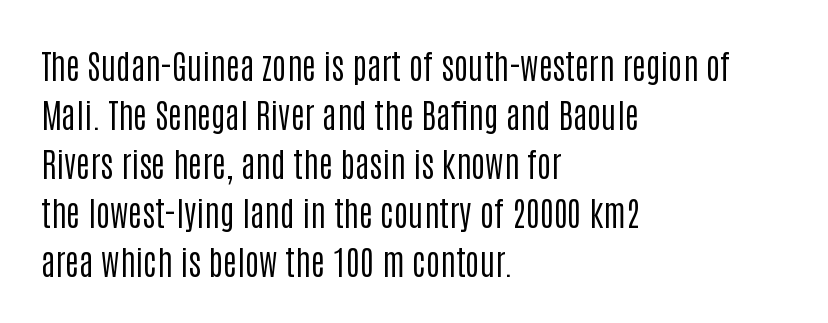
{"serif": "no", "italic": "no", "bold": "no", "weight": "regular", "width": "condensed", "stroke_contrast": "low", "x_height": "large", "monospaced": "no", "underline": "no", "align": "left", "line_spacing": "normal", "line_spacing_ratio": 1.44, "letter_spacing": "normal", "letter_spacing_em": 0.0, "glyph_px": 34}
